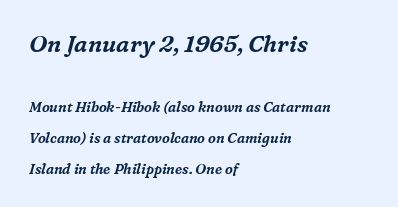
{"italic": "yes", "lean": "right", "slant_degrees": 16, "underline": "no", "align": "left", "line_spacing": "loose", "line_spacing_ratio": 2.2, "letter_spacing": "normal", "letter_spacing_em": 0.0, "larger_block": "first", "size_ratio": 1.64, "glyph_px": 23}
